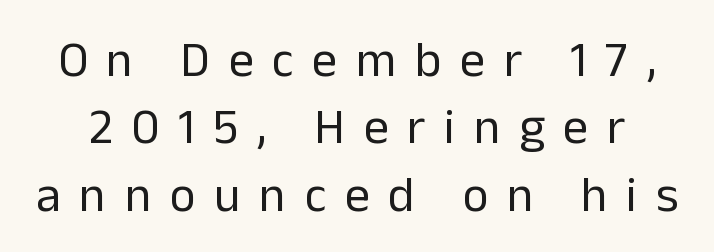
{"serif": "no", "italic": "no", "bold": "no", "weight": "regular", "width": "normal", "stroke_contrast": "low", "x_height": "medium", "monospaced": "no", "underline": "no", "line_spacing": "normal", "line_spacing_ratio": 1.35, "letter_spacing": "wide", "letter_spacing_em": 0.37, "glyph_px": 50}
